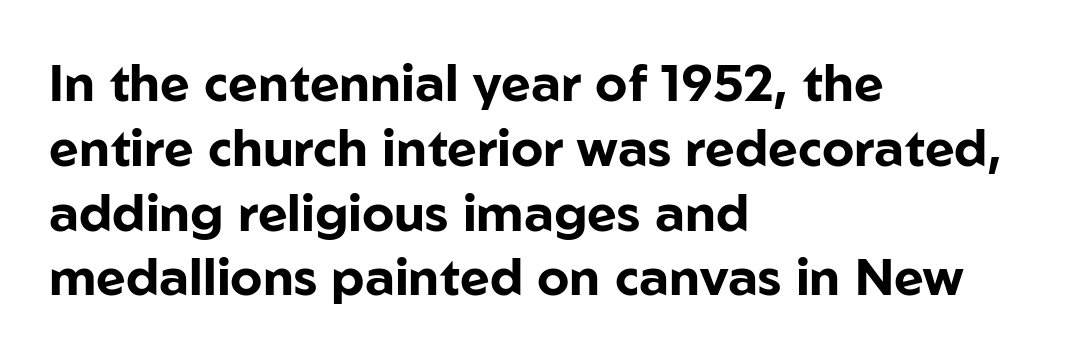
Spacing verdict: proportional, widths tailored to each character. Letters rest on an invisible, unmarked baseline. This sample is left-justified, so line endings fall wherever the words run out. Horizontal bands of white between lines are of average thickness. Unlike italic type, these characters show no tilt at all.
